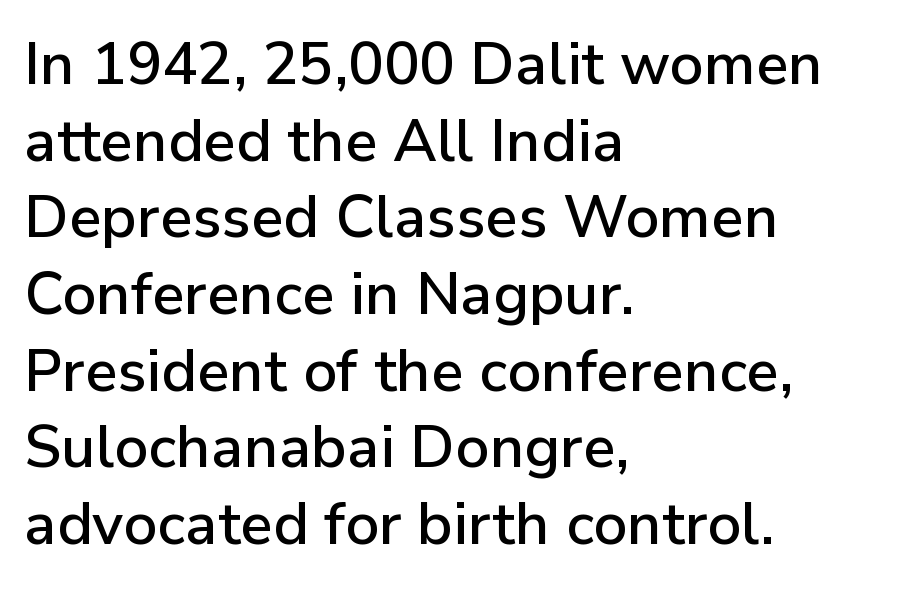
{"serif": "no", "italic": "no", "width": "normal", "stroke_contrast": "low", "x_height": "medium", "monospaced": "no", "underline": "no", "align": "left", "line_spacing": "normal", "line_spacing_ratio": 1.3, "letter_spacing": "normal", "letter_spacing_em": 0.0, "glyph_px": 59}
